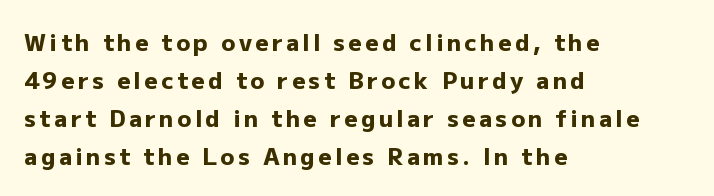
The font is running at its bold setting. Beneath every word, the page is bare. The line-height multiplier appears to be the usual default. The letters stand straight up with perfectly vertical stems. Caption: multi-line text, flush left, ragged right.
